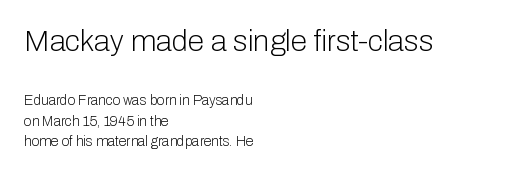
No extra tracking has been applied to these lines. Ink coverage per letter is moderate at most. The passage shown begins with its larger block and ends with its smaller one. The rag falls on the right side of this text block. If you measured baseline to baseline, you'd find a middling distance. A typesetter would call this proportional, since set widths differ per character.
